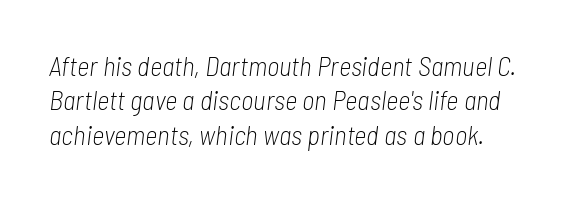
Q: Is the text bold? A: No.
Q: Is the text italic (slanted)? A: Yes, it leans right by about 7 degrees.
Q: Is the text underlined? A: No.
Q: Is the spacing between letters normal or unusually wide? A: Normal.
Q: Is the spacing between lines tight, normal or loose? A: Normal.
